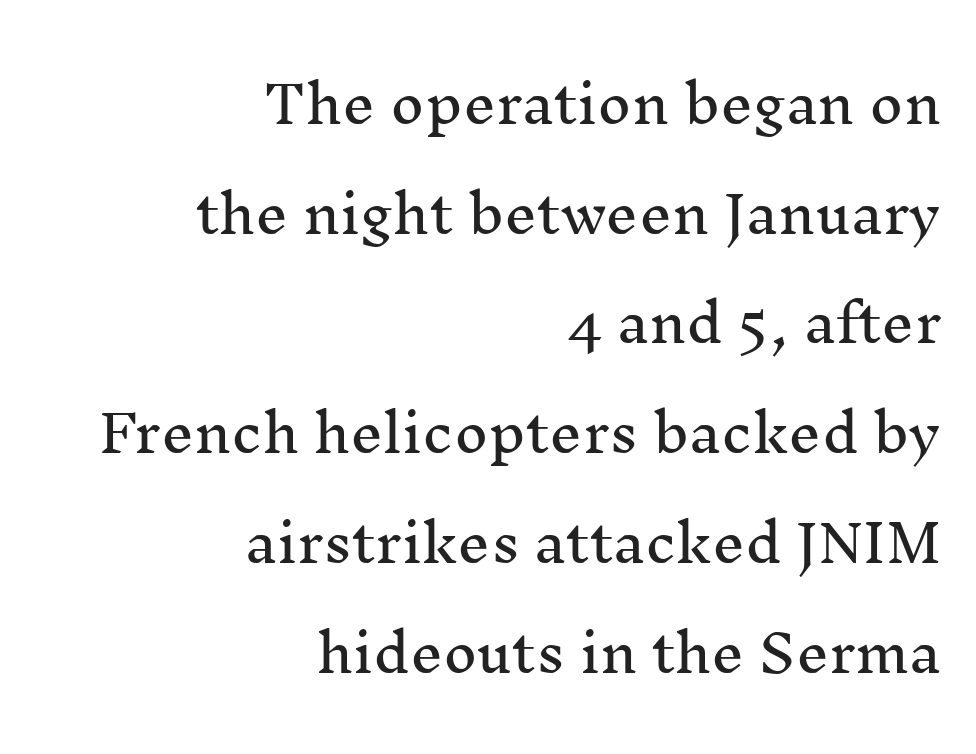
The image shows 52 px serif type, upright; set right-aligned, loose line spacing (2.11x), normal letter spacing, not underlined; medium stroke contrast and a medium x-height.
